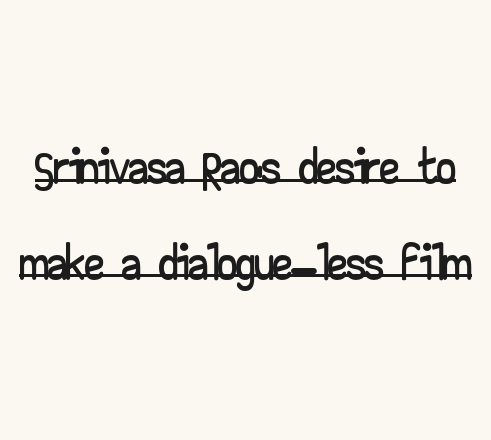
{"serif": "no", "italic": "no", "width": "wide", "stroke_contrast": "low", "x_height": "small", "monospaced": "no", "underline": "yes", "line_spacing": "normal", "line_spacing_ratio": 1.26, "letter_spacing": "normal", "letter_spacing_em": 0.0, "glyph_px": 76}
